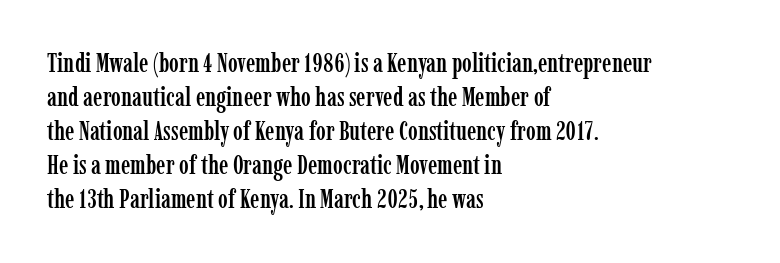
The passage is arranged the way most books set body copy — flush left. This is roman type, the default non-slanted kind. The rows are spaced the way most documents space them. The letterforms sit shoulder to shoulder at normal distance. Honestly, there is no underline to notice here at all.
